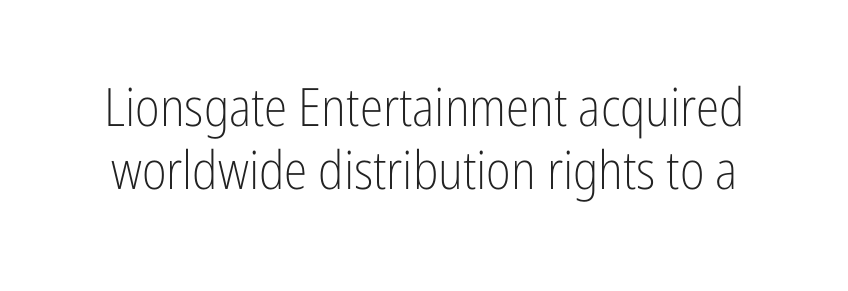
The image shows 53 px light, condensed sans-serif type, upright; set line spacing 1.19x, normal letter spacing, not underlined; low stroke contrast and a medium x-height.
